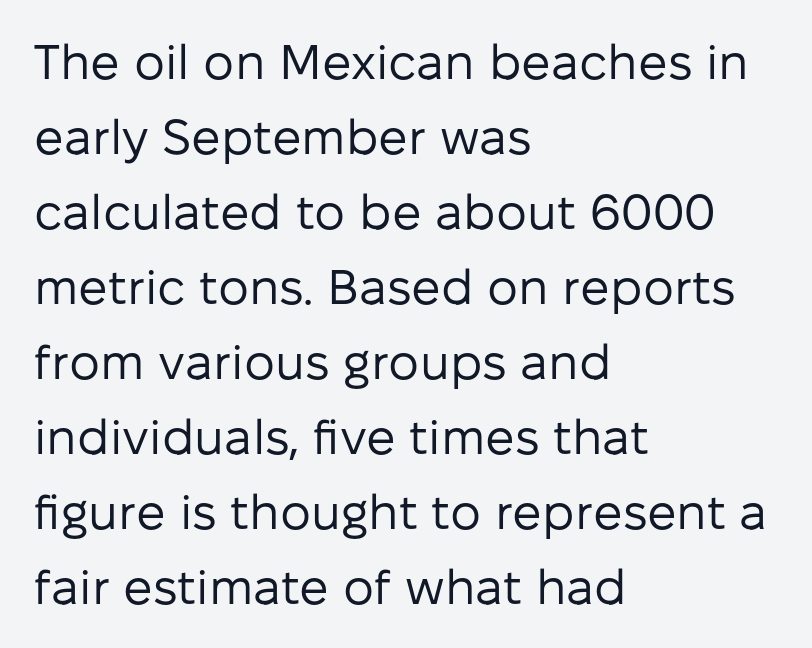
Decoration check: the copy has no underline. The weight tops out at a normal text grade. Short note: letters normally spaced. Posture: straight, roman, zero tilt.
